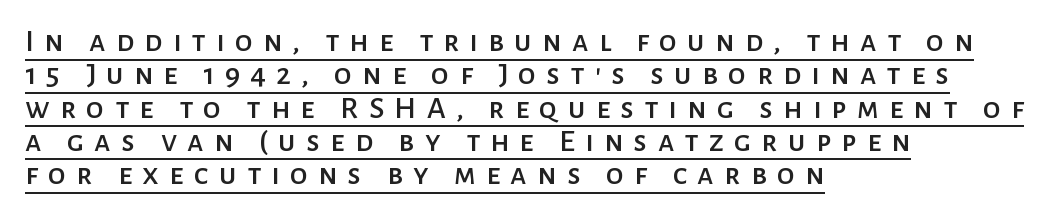
Q: Is the text italic (slanted)? A: No, it is upright.
Q: Is the typeface a serif or a sans-serif typeface? A: Sans-serif.
Q: Is the text underlined? A: Yes.
Q: How is the paragraph aligned? A: Left-aligned.
Q: Is the spacing between letters normal or unusually wide? A: Unusually wide.
Q: Is the spacing between lines tight, normal or loose? A: Tight.
Q: Width (condensed, normal, or wide)? A: Normal.
Q: Stroke contrast? A: Low.
Q: x-height? A: Medium.
Q: Monospaced? A: No.
